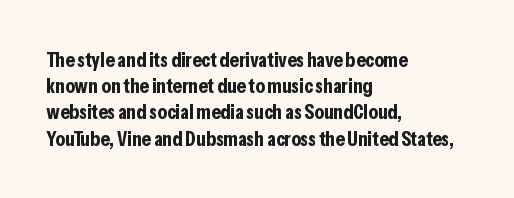
Does the weight exceed regular? Yes, all the way to bold. A typesetter would mark this as roman, not italic. The glyphs are unaccompanied by any horizontal stroke below them. Interline gaps are of average width in this sample. The horizontal fit of the characters is conventional and even.
